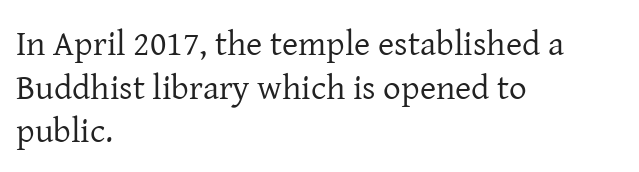
{"serif": "yes", "italic": "no", "bold": "no", "weight": "regular", "width": "normal", "stroke_contrast": "low", "x_height": "medium", "monospaced": "no", "underline": "no", "align": "left", "line_spacing": "normal", "line_spacing_ratio": 1.25, "letter_spacing": "normal", "letter_spacing_em": 0.0, "glyph_px": 35}
